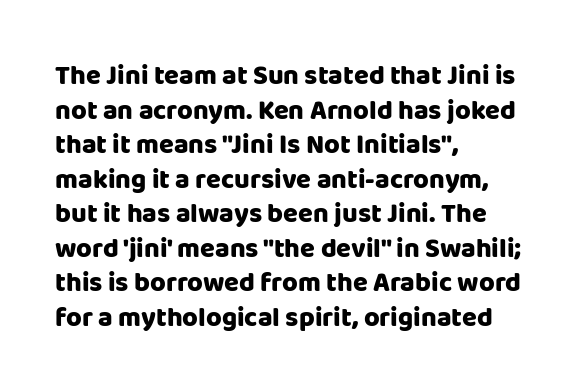
Q: Is the text bold? A: Yes.
Q: Is the text italic (slanted)? A: No, it is upright.
Q: Is the text underlined? A: No.
Q: How is the paragraph aligned? A: Left-aligned.
Q: Is the spacing between letters normal or unusually wide? A: Normal.
Q: Is the spacing between lines tight, normal or loose? A: Normal.
